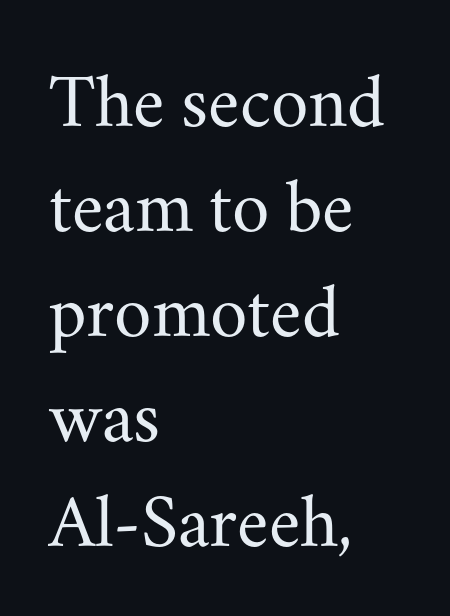
The image shows 76 px regular-weight serif type, upright; set left-aligned, normal line spacing (1.38x), normal letter spacing, not underlined; medium stroke contrast and a small x-height.
